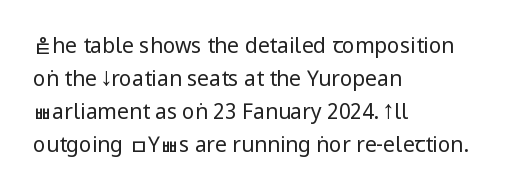
{"italic": "no", "bold": "no", "underline": "no", "align": "left", "line_spacing": "normal", "line_spacing_ratio": 1.57, "letter_spacing": "normal", "letter_spacing_em": 0.0, "glyph_px": 21}
